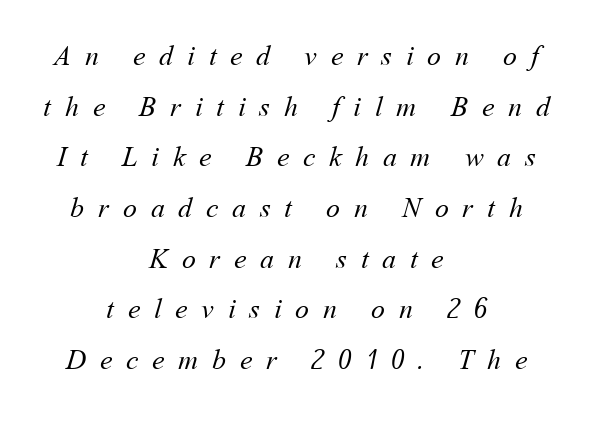
The image shows 28 px regular-weight type; set centered, line spacing 1.81x, unusually wide letter spacing (+0.49 em), not underlined; medium stroke contrast and a medium x-height.
